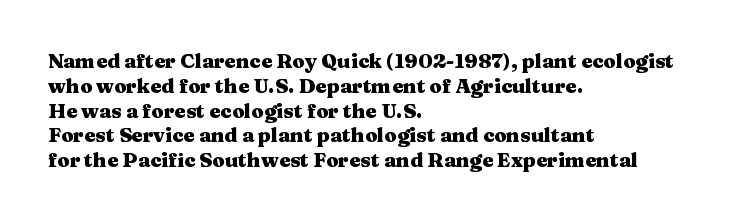
The image shows 20 px bold type, upright; set left-aligned, line spacing 1.24x, normal letter spacing, not underlined.
